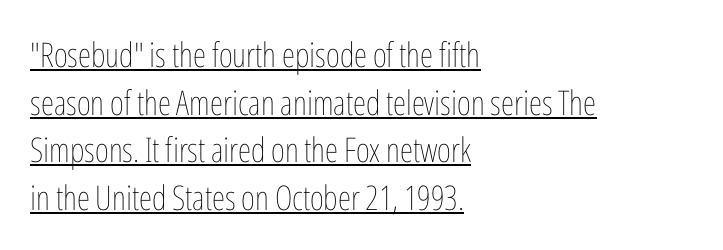
The image shows 34 px thin, condensed type, upright; set left-aligned, normal line spacing (1.4x), normal letter spacing, underlined; low stroke contrast and a medium x-height.
